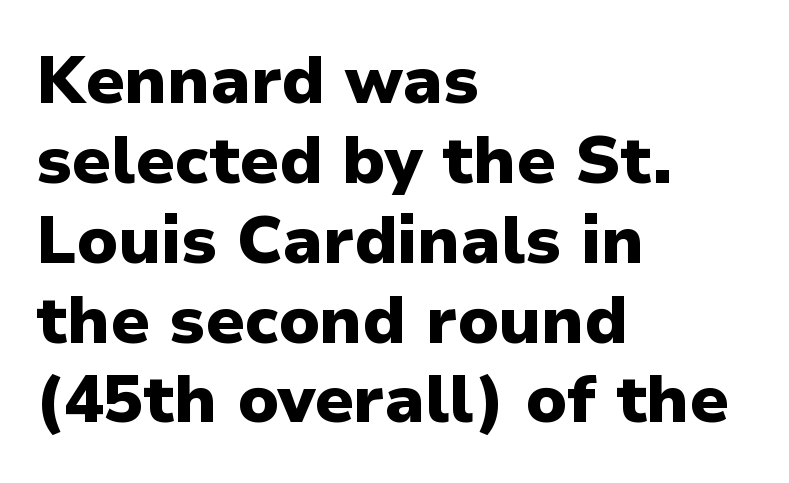
Q: Is the text bold? A: Yes.
Q: Is the text italic (slanted)? A: No, it is upright.
Q: Is the typeface a serif or a sans-serif typeface? A: Sans-serif.
Q: Is the text underlined? A: No.
Q: How is the paragraph aligned? A: Left-aligned.
Q: Is the spacing between letters normal or unusually wide? A: Normal.
Q: Width (condensed, normal, or wide)? A: Normal.
Q: Stroke contrast? A: Low.
Q: x-height? A: Medium.
Q: Monospaced? A: No.
